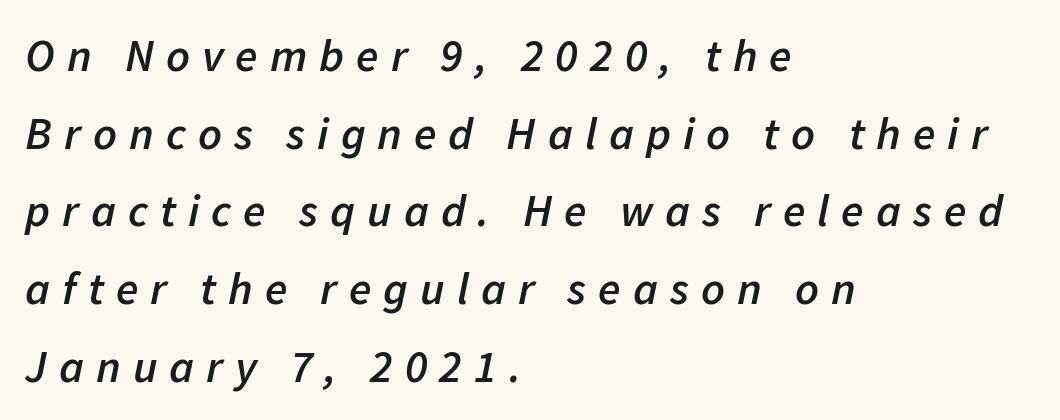
The foot of each line stays bare and open. The space between consecutive lines is moderate. The letterforms stand isolated, each surrounded by extra space. A semibold gives these letters moderate extra thickness, short of bold. Here the designer chose a conventional face with non-uniform glyph widths.
